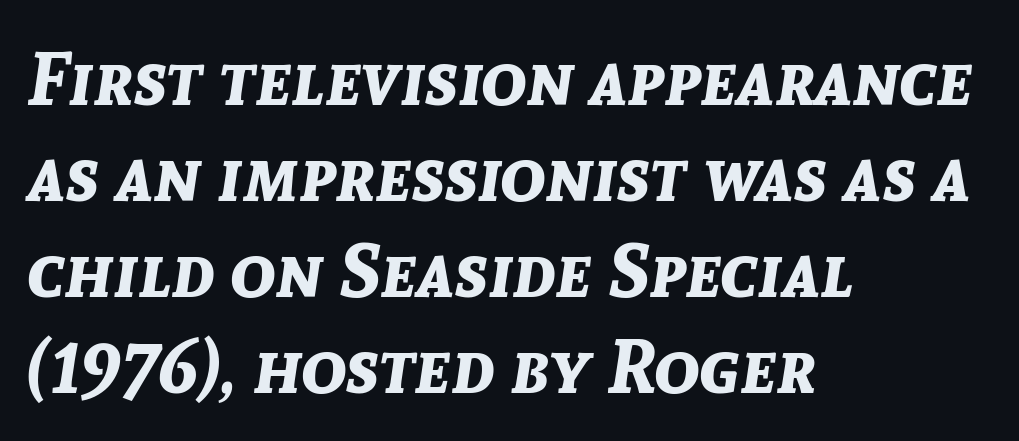
Would a proofreader flag this as italicized? Yes. This sample is left-justified, so line endings fall wherever the words run out. Default kerning and tracking; the words read as compact shapes. Underline: absent. Each glyph is drawn with heavy, bold strokes. The block of text has a typical density, with ordinary space between rows.
